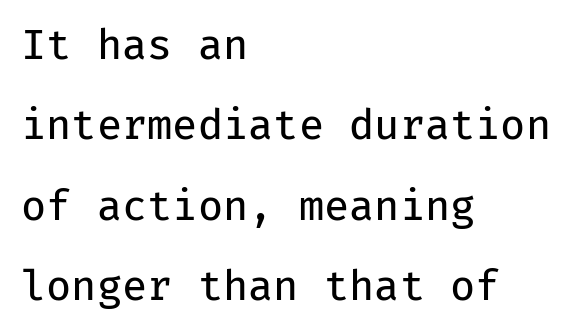
The image shows 41 px regular-weight sans-serif type, upright, monospaced; set left-aligned, loose line spacing (1.96x), normal letter spacing, not underlined; low stroke contrast and a medium x-height.
